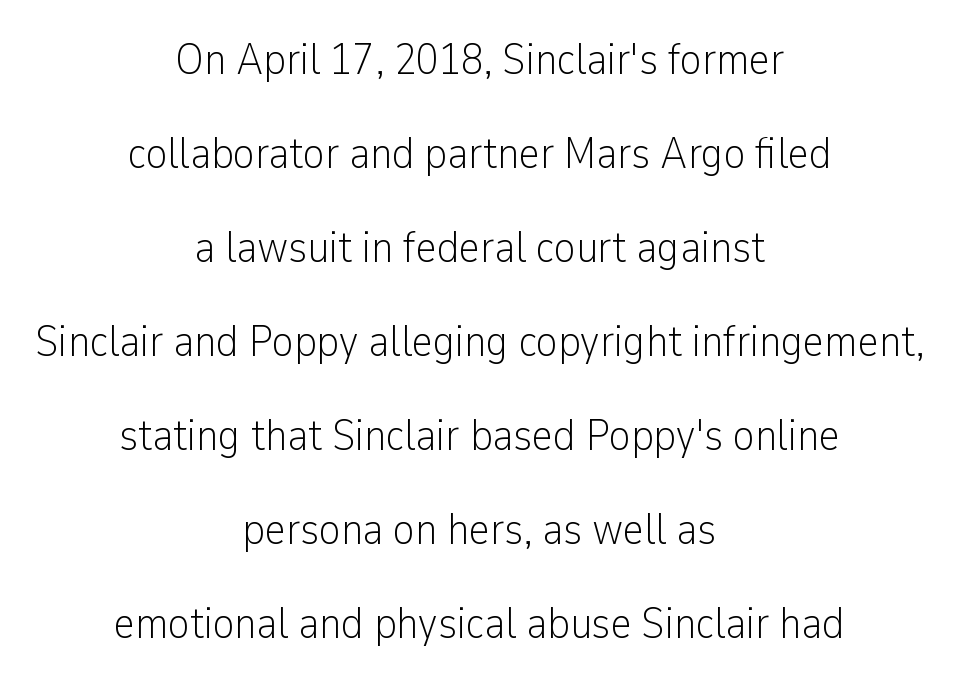
Q: Is the text bold? A: No.
Q: Is the text italic (slanted)? A: No, it is upright.
Q: Is the typeface a serif or a sans-serif typeface? A: Sans-serif.
Q: Is the text underlined? A: No.
Q: How is the paragraph aligned? A: Centered.
Q: Is the spacing between letters normal or unusually wide? A: Normal.
Q: Is the spacing between lines tight, normal or loose? A: Loose.
Q: Width (condensed, normal, or wide)? A: Condensed.
Q: Stroke contrast? A: Low.
Q: x-height? A: Medium.
Q: Monospaced? A: No.
